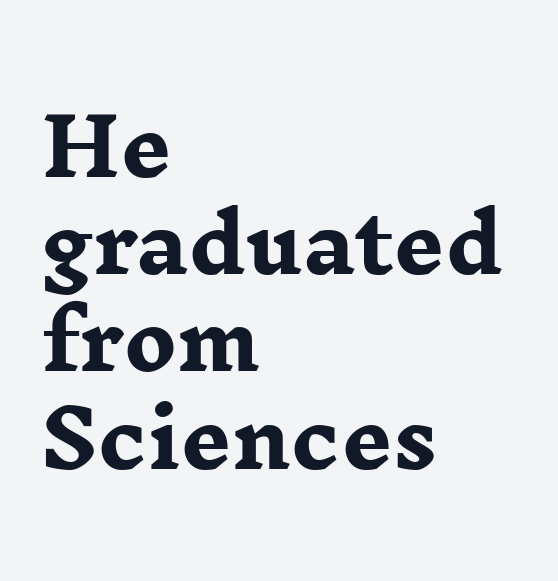
The image shows 79 px heavy, wide serif type, upright; set left-aligned, line spacing 1.23x, normal letter spacing, not underlined; low stroke contrast and a medium x-height.
